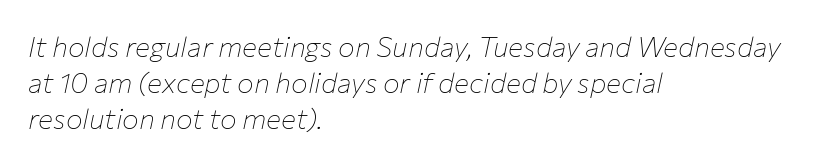
The image shows 28 px thin type, italic (leaning right); set left-aligned, normal line spacing (1.29x), normal letter spacing, not underlined; low stroke contrast and a medium x-height.
